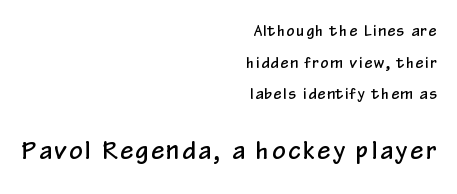
These lines are set flush right with a ragged left edge. Bare-footed words on every line. Vertical strokes here are truly vertical. The designer gave the closing block more size than the opening block.
